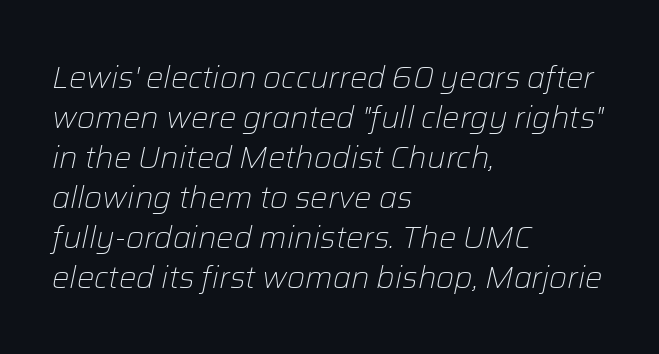
{"italic": "yes", "lean": "right", "slant_degrees": 12, "bold": "no", "weight": "light", "width": "normal", "stroke_contrast": "low", "x_height": "medium", "monospaced": "no", "underline": "no", "align": "left", "line_spacing": "normal", "line_spacing_ratio": 1.29, "letter_spacing": "normal", "letter_spacing_em": 0.0, "glyph_px": 31}
